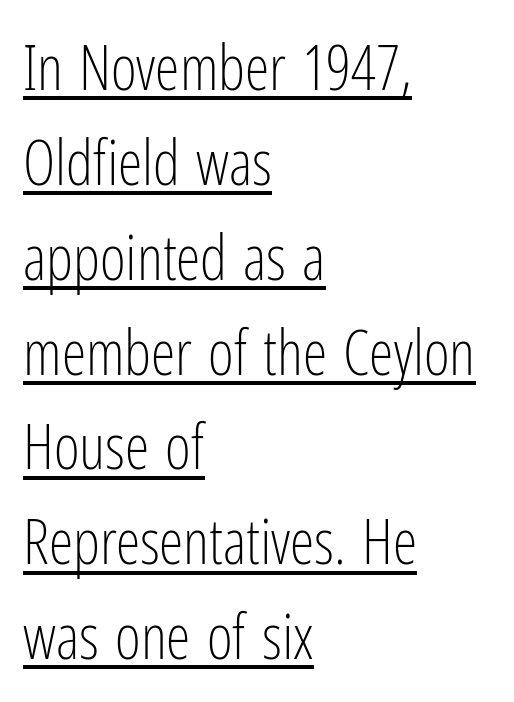
Q: Is the text bold? A: No.
Q: Is the text italic (slanted)? A: No, it is upright.
Q: Is the typeface a serif or a sans-serif typeface? A: Sans-serif.
Q: Is the text underlined? A: Yes.
Q: How is the paragraph aligned? A: Left-aligned.
Q: Is the spacing between letters normal or unusually wide? A: Normal.
Q: Is the spacing between lines tight, normal or loose? A: Normal.
Q: Width (condensed, normal, or wide)? A: Condensed.
Q: Stroke contrast? A: Low.
Q: x-height? A: Medium.
Q: Monospaced? A: No.
